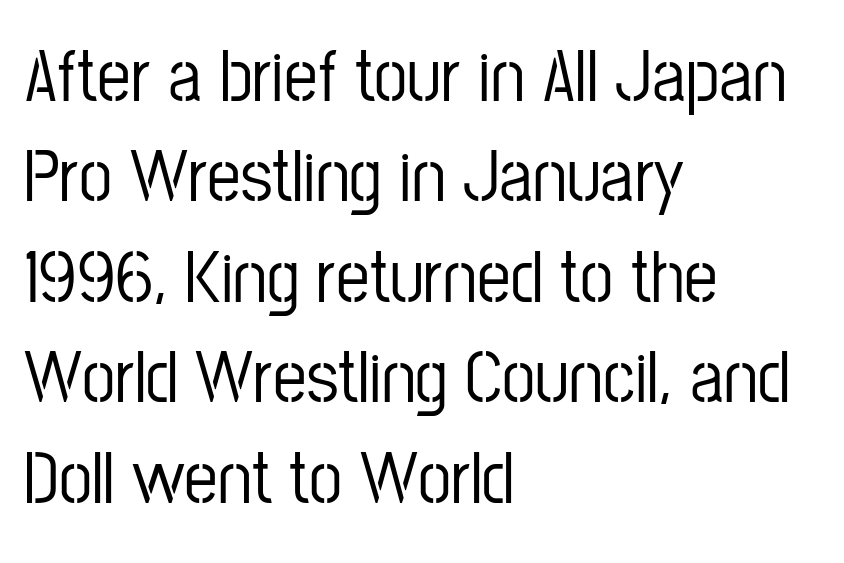
Q: Is the text italic (slanted)? A: No, it is upright.
Q: Is the typeface a serif or a sans-serif typeface? A: Sans-serif.
Q: Is the text underlined? A: No.
Q: How is the paragraph aligned? A: Left-aligned.
Q: Is the spacing between letters normal or unusually wide? A: Normal.
Q: Is the spacing between lines tight, normal or loose? A: Normal.
Q: Width (condensed, normal, or wide)? A: Condensed.
Q: Stroke contrast? A: Low.
Q: x-height? A: Medium.
Q: Monospaced? A: No.
